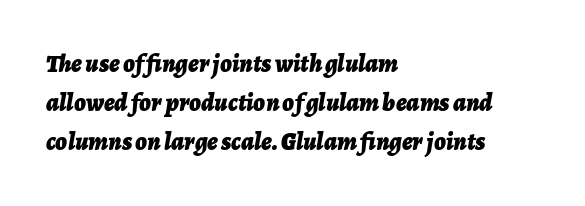
Q: Is the text bold? A: Yes.
Q: Is the text italic (slanted)? A: Yes, it leans right by about 7 degrees.
Q: Is the text underlined? A: No.
Q: How is the paragraph aligned? A: Left-aligned.
Q: Is the spacing between letters normal or unusually wide? A: Normal.
Q: Is the spacing between lines tight, normal or loose? A: Normal.
